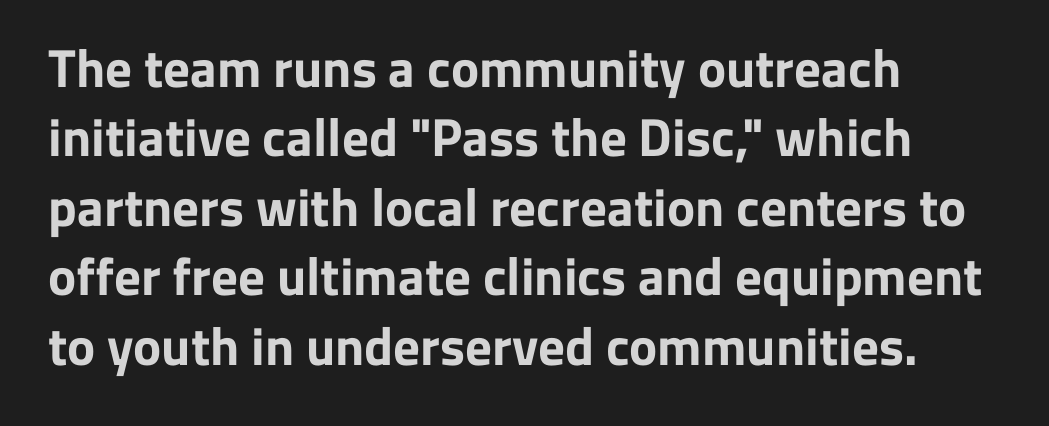
{"serif": "no", "italic": "no", "bold": "yes", "weight": "bold", "width": "normal", "stroke_contrast": "low", "x_height": "medium", "monospaced": "no", "underline": "no", "align": "left", "line_spacing": "normal", "line_spacing_ratio": 1.31, "letter_spacing": "normal", "letter_spacing_em": 0.0, "glyph_px": 53}
